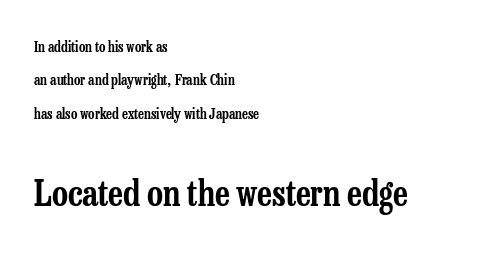
Q: Is the text italic (slanted)? A: No, it is upright.
Q: Is the typeface a serif or a sans-serif typeface? A: Serif.
Q: Is the text underlined? A: No.
Q: How is the paragraph aligned? A: Left-aligned.
Q: Is the spacing between letters normal or unusually wide? A: Normal.
Q: Is the spacing between lines tight, normal or loose? A: Loose.
Q: Which block of text is set in a larger size, the first (top) or the second (bottom)? A: The second (bottom) one.
Q: Width (condensed, normal, or wide)? A: Condensed.
Q: Stroke contrast? A: Low.
Q: x-height? A: Medium.
Q: Monospaced? A: No.
